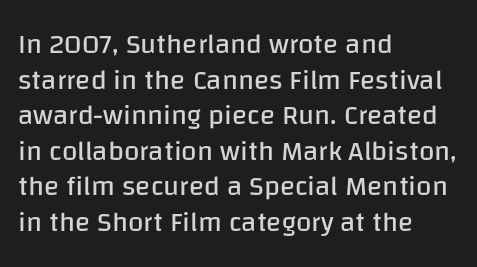
Q: Is the text bold? A: No.
Q: Is the text italic (slanted)? A: No, it is upright.
Q: Is the typeface a serif or a sans-serif typeface? A: Sans-serif.
Q: Is the text underlined? A: No.
Q: How is the paragraph aligned? A: Left-aligned.
Q: Is the spacing between letters normal or unusually wide? A: Normal.
Q: Is the spacing between lines tight, normal or loose? A: Normal.
Q: Width (condensed, normal, or wide)? A: Normal.
Q: Stroke contrast? A: Low.
Q: x-height? A: Large.
Q: Monospaced? A: No.
